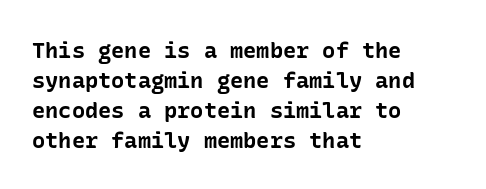
Q: Is the text bold? A: Yes.
Q: Is the text italic (slanted)? A: No, it is upright.
Q: Is the text underlined? A: No.
Q: How is the paragraph aligned? A: Left-aligned.
Q: Is the spacing between letters normal or unusually wide? A: Normal.
Q: Is the spacing between lines tight, normal or loose? A: Normal.
